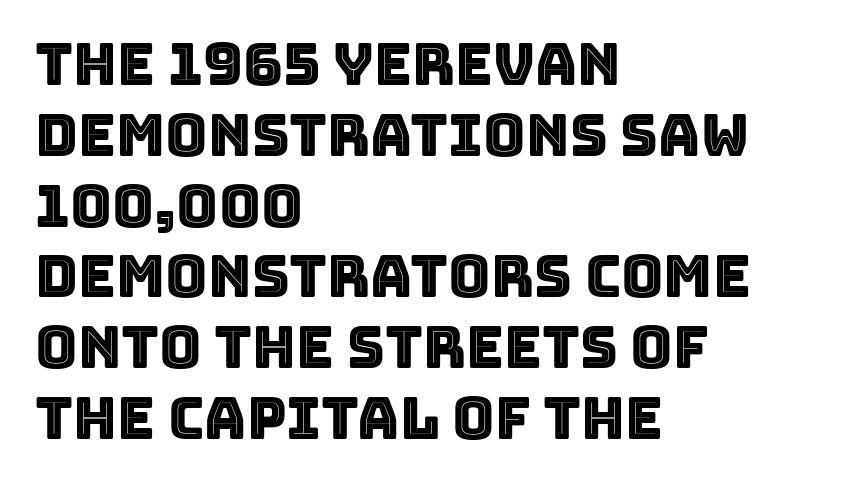
Ascenders rise straight up at ninety degrees. Decoration check: the copy has no underline. Nobody touched the tracking dial on this one. The face used here is proportionally spaced, like ordinary book or web type. In CSS terms this would be text-align: left.
